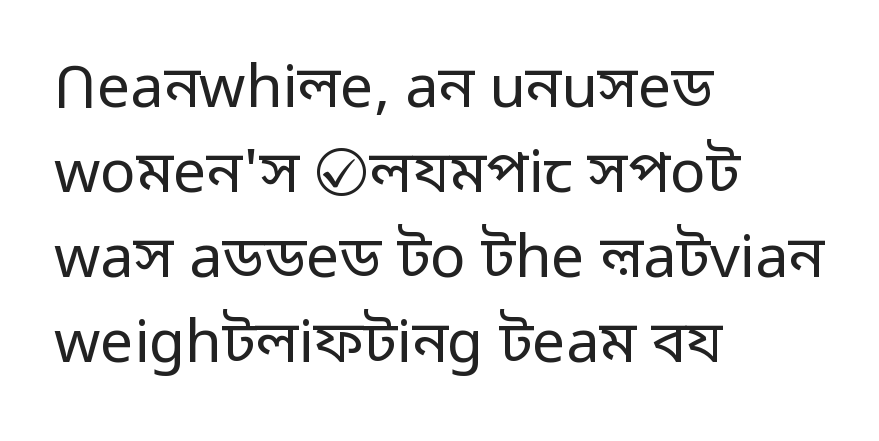
Typeset ragged right — the left edge is the straight one. Tracking here is standard; glyphs follow each other at the usual distance. The glyphs are unaccompanied by any horizontal stroke below them. The strokes carry an ordinary text weight at most. Varying glyph widths throughout — classic text-font behaviour.
